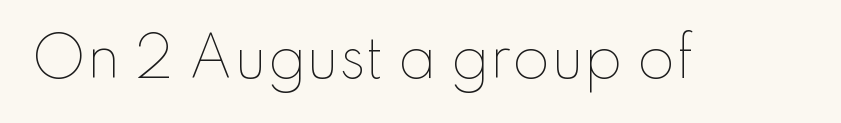
Q: Is the text bold? A: No.
Q: Is the text italic (slanted)? A: No, it is upright.
Q: Is the text underlined? A: No.
Q: Is the spacing between letters normal or unusually wide? A: Normal.
Q: Width (condensed, normal, or wide)? A: Normal.
Q: Stroke contrast? A: Low.
Q: x-height? A: Small.
Q: Monospaced? A: No.
